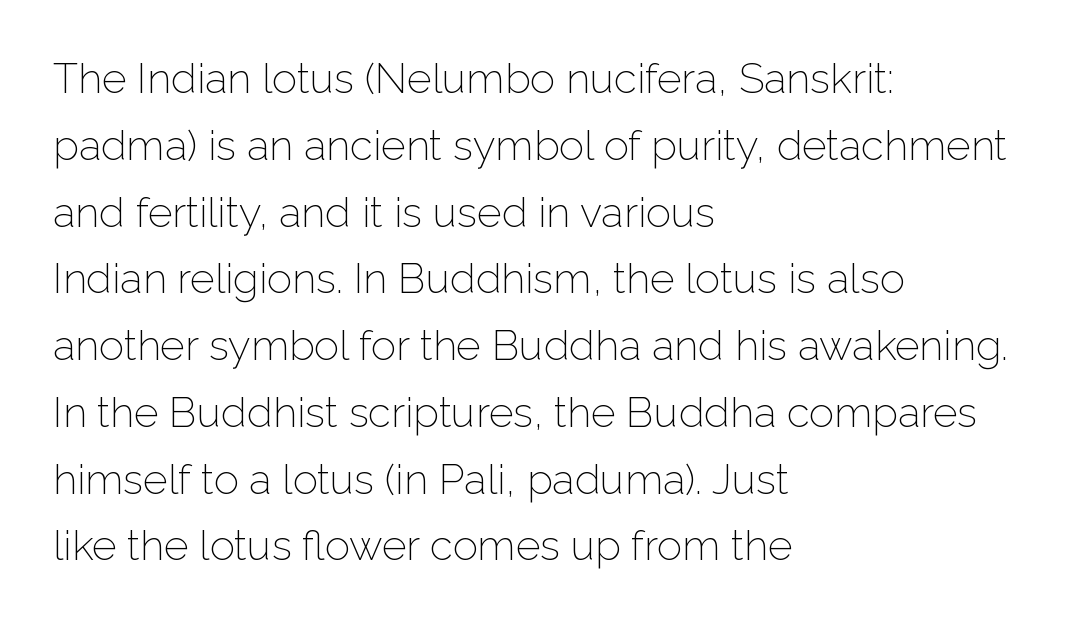
A light-to-regular cut is what we see here. Proportional: the letters do not fall into vertical columns. To sum up the face: it is a sans, with no serifs. If you measured baseline to baseline, you'd find a middling distance. Italic: no, the glyphs are upright roman. Short note: letters normally spaced.
